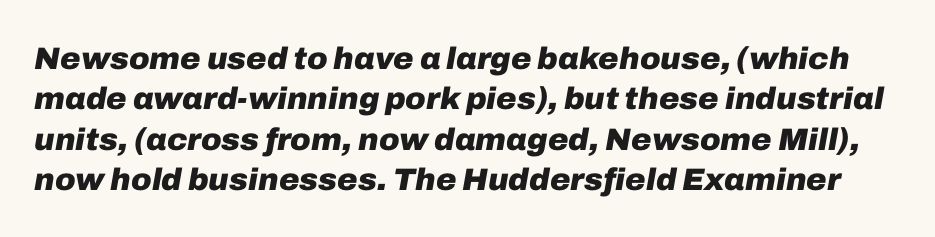
{"italic": "yes", "lean": "right", "slant_degrees": 10, "bold": "yes", "weight": "heavy", "width": "normal", "stroke_contrast": "low", "x_height": "medium", "monospaced": "no", "underline": "no", "line_spacing": "normal", "line_spacing_ratio": 1.3, "letter_spacing": "normal", "letter_spacing_em": 0.0, "glyph_px": 31}
